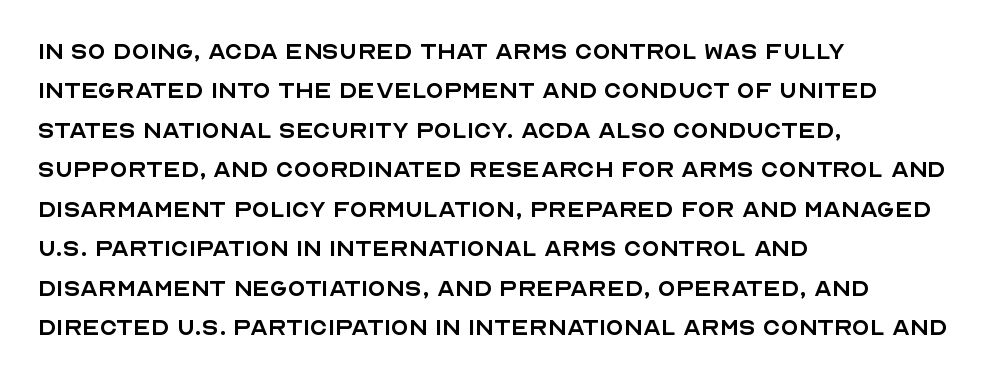
The image shows 29 px regular-weight sans-serif type, upright; set left-aligned, normal line spacing (1.36x), normal letter spacing, not underlined; a large x-height.
